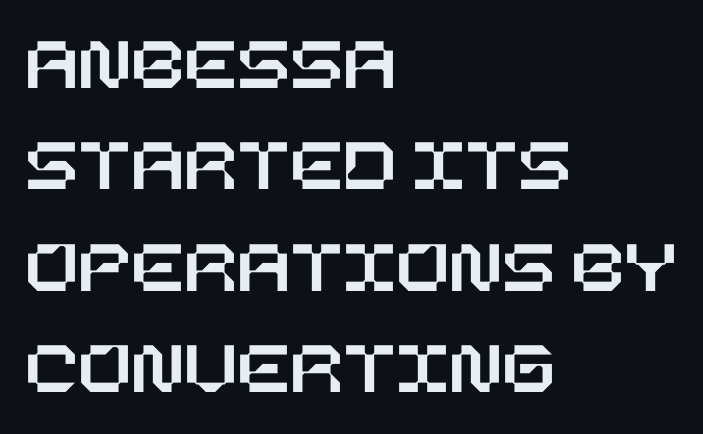
{"italic": "no", "width": "normal", "stroke_contrast": "low", "x_height": "large", "underline": "no", "align": "left", "line_spacing": "normal", "line_spacing_ratio": 1.3, "letter_spacing": "normal", "letter_spacing_em": 0.0, "glyph_px": 78}
